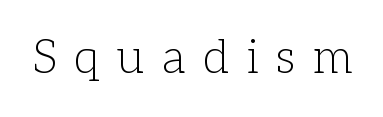
Every stem runs plumb, perpendicular to the baseline. This reads as an unemphasized weight, regular at the heaviest. Each letter keeps its own natural width here, so spacing adapts to shape. Yep, those are serifs on the letters.
